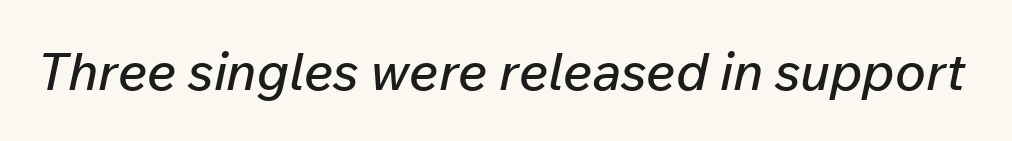
{"italic": "yes", "lean": "right", "slant_degrees": 12, "width": "normal", "stroke_contrast": "low", "x_height": "medium", "monospaced": "no", "underline": "no", "letter_spacing": "normal", "letter_spacing_em": 0.0, "glyph_px": 52}
